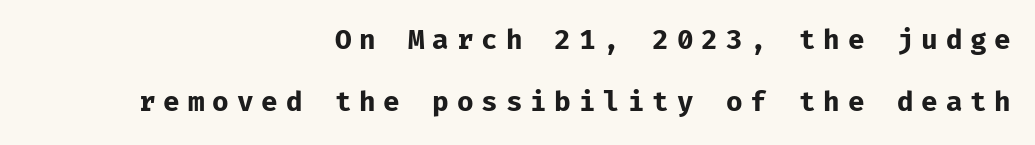
{"italic": "no", "bold": "yes", "underline": "no", "align": "right", "line_spacing": "loose", "line_spacing_ratio": 2.3, "letter_spacing": "wide", "letter_spacing_em": 0.29, "glyph_px": 27}
